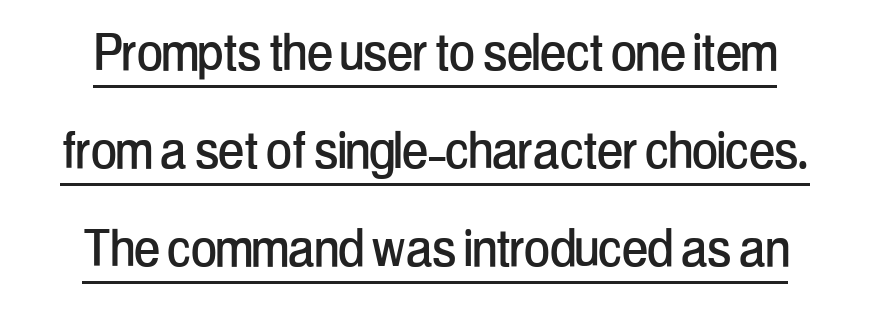
{"serif": "no", "italic": "no", "width": "condensed", "stroke_contrast": "low", "x_height": "medium", "monospaced": "no", "underline": "yes", "line_spacing": "normal", "line_spacing_ratio": 1.58, "letter_spacing": "normal", "letter_spacing_em": 0.0, "glyph_px": 62}
